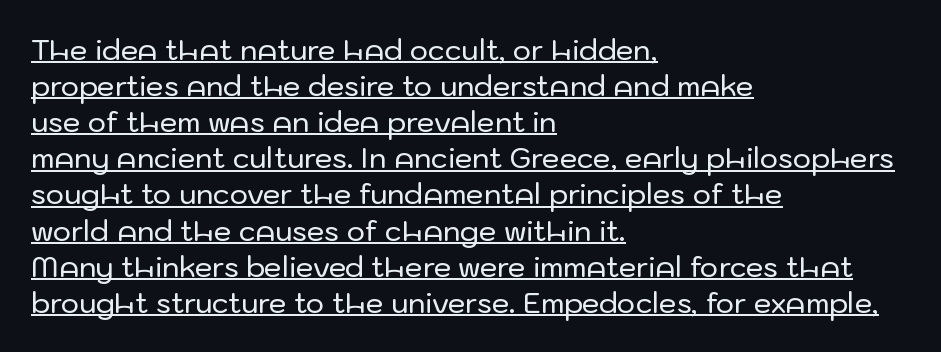
Q: Is the text italic (slanted)? A: No, it is upright.
Q: Is the typeface a serif or a sans-serif typeface? A: Sans-serif.
Q: Is the text underlined? A: Yes.
Q: How is the paragraph aligned? A: Left-aligned.
Q: Is the spacing between letters normal or unusually wide? A: Normal.
Q: Is the spacing between lines tight, normal or loose? A: Normal.
Q: Width (condensed, normal, or wide)? A: Normal.
Q: Stroke contrast? A: Low.
Q: x-height? A: Medium.
Q: Monospaced? A: No.
